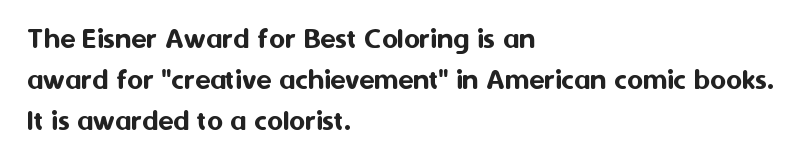
Q: Is the text italic (slanted)? A: No, it is upright.
Q: Is the typeface a serif or a sans-serif typeface? A: Sans-serif.
Q: Is the text underlined? A: No.
Q: How is the paragraph aligned? A: Left-aligned.
Q: Is the spacing between letters normal or unusually wide? A: Normal.
Q: Is the spacing between lines tight, normal or loose? A: Normal.
Q: Width (condensed, normal, or wide)? A: Normal.
Q: Stroke contrast? A: Medium.
Q: x-height? A: Medium.
Q: Monospaced? A: No.
